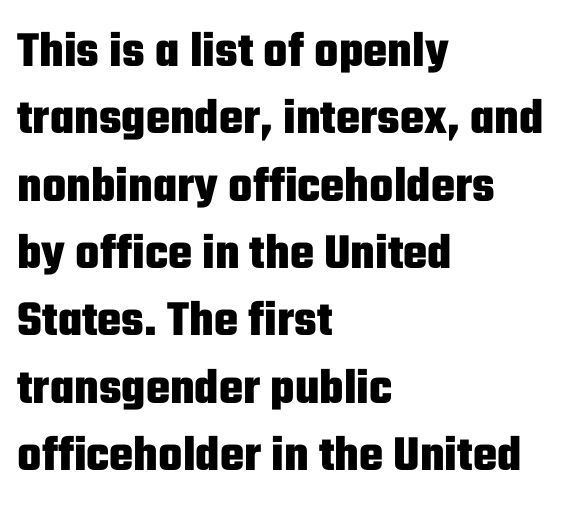
The image shows 51 px heavy, condensed sans-serif type, upright; set left-aligned, normal line spacing (1.32x), normal letter spacing, not underlined; low stroke contrast and a medium x-height.
